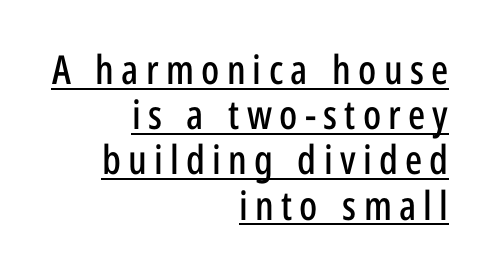
{"serif": "no", "italic": "no", "width": "condensed", "stroke_contrast": "low", "x_height": "medium", "monospaced": "no", "underline": "yes", "align": "right", "line_spacing": "tight", "line_spacing_ratio": 1.13, "glyph_px": 40}
